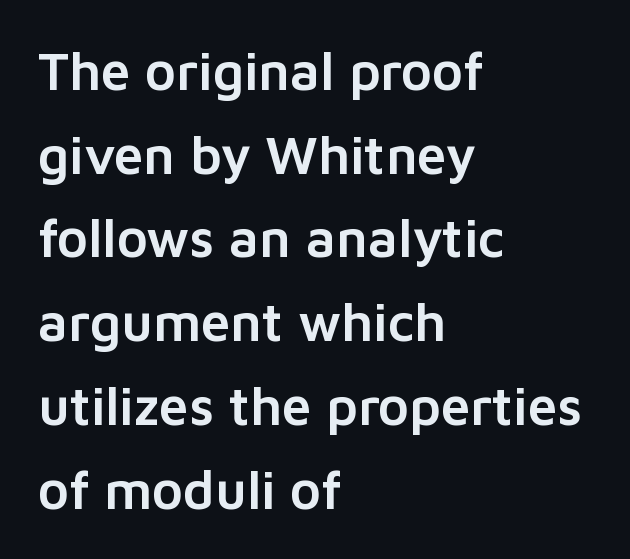
The image shows 53 px sans-serif type, upright; set left-aligned, normal line spacing (1.58x), normal letter spacing, not underlined; low stroke contrast and a medium x-height.
